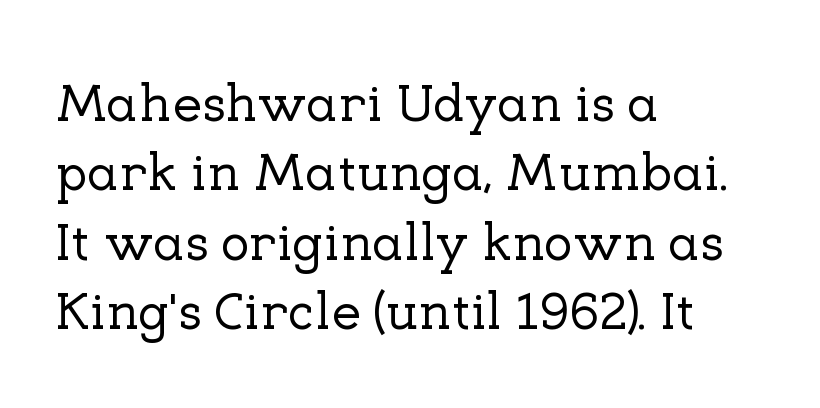
Q: Is the text italic (slanted)? A: No, it is upright.
Q: Is the typeface a serif or a sans-serif typeface? A: Serif.
Q: Is the text underlined? A: No.
Q: How is the paragraph aligned? A: Left-aligned.
Q: Is the spacing between letters normal or unusually wide? A: Normal.
Q: Is the spacing between lines tight, normal or loose? A: Normal.
Q: Width (condensed, normal, or wide)? A: Normal.
Q: Stroke contrast? A: Low.
Q: x-height? A: Medium.
Q: Monospaced? A: No.
